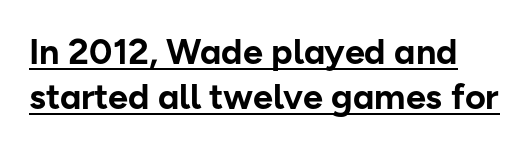
The image shows 36 px bold sans-serif type, upright; set normal line spacing (1.25x), normal letter spacing, underlined; low stroke contrast and a medium x-height.
